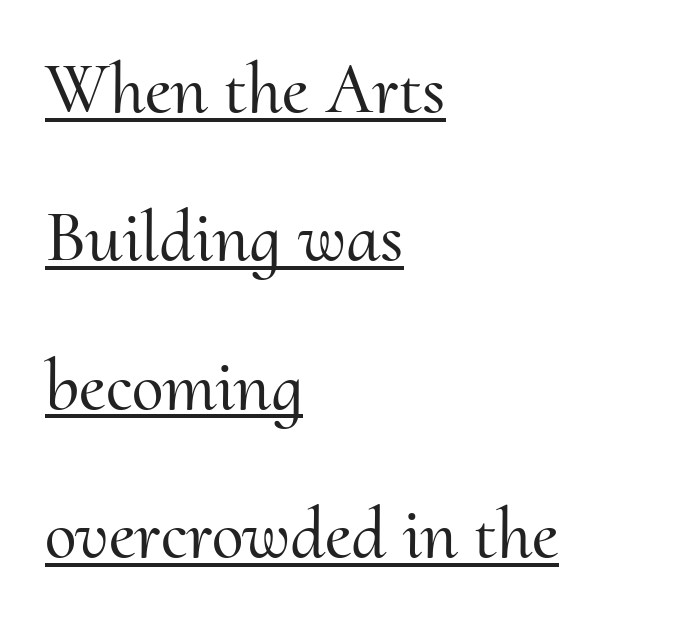
The image shows 72 px serif type, upright; set left-aligned, loose line spacing (2.06x), normal letter spacing, underlined; medium stroke contrast and a small x-height.
